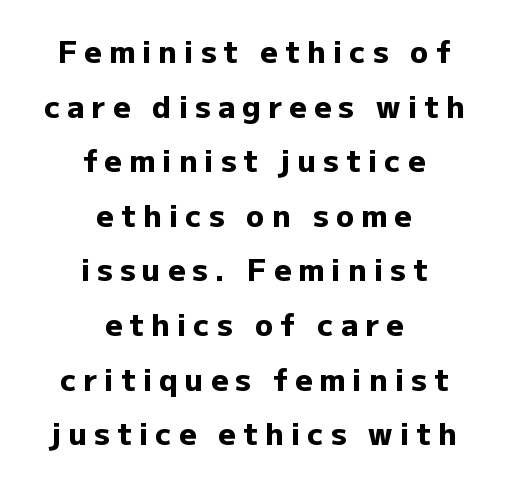
Q: Is the text bold? A: Yes.
Q: Is the text italic (slanted)? A: No, it is upright.
Q: Is the typeface a serif or a sans-serif typeface? A: Sans-serif.
Q: Is the text underlined? A: No.
Q: How is the paragraph aligned? A: Centered.
Q: Is the spacing between letters normal or unusually wide? A: Unusually wide.
Q: Width (condensed, normal, or wide)? A: Normal.
Q: Stroke contrast? A: Low.
Q: x-height? A: Medium.
Q: Monospaced? A: No.
